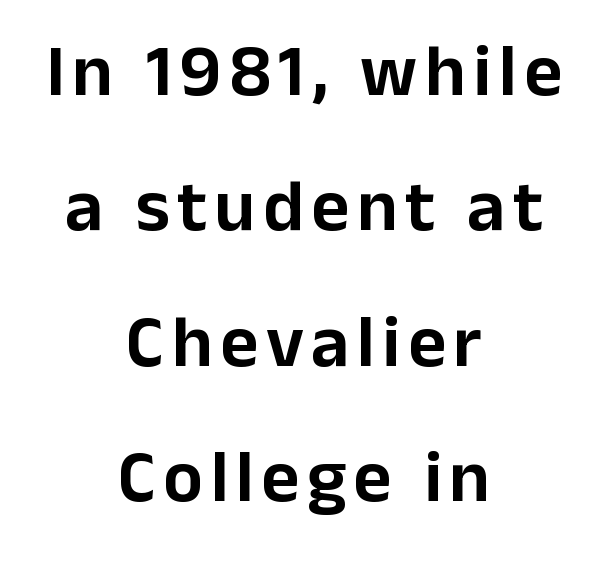
The image shows 74 px sans-serif type, upright; set centered, line spacing 1.83x, not underlined; low stroke contrast and a medium x-height.
